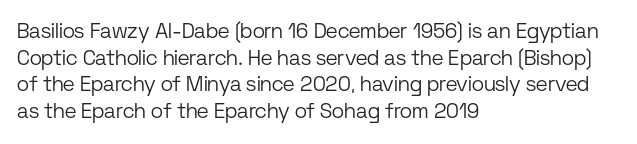
The image shows 21 px text type, upright; set left-aligned, normal line spacing (1.27x), normal letter spacing, not underlined.
